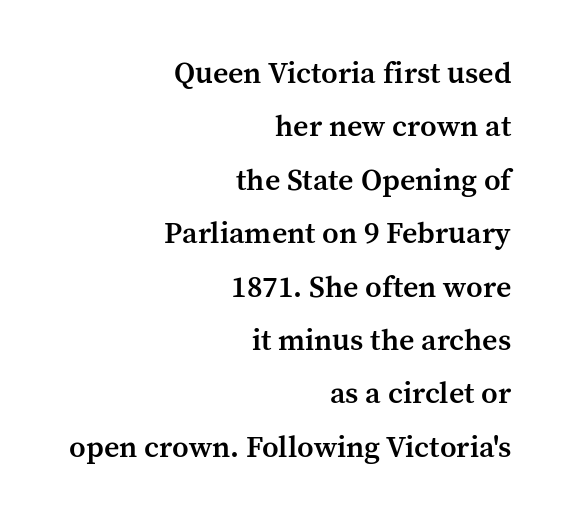
Compared with typical body copy, the letter spacing here is the same. The font's upright variant was chosen for this text. Descenders are the only things crossing below the line. Layout note: lines flush right. The rendering shows small feet on the letterforms — a serif design.
